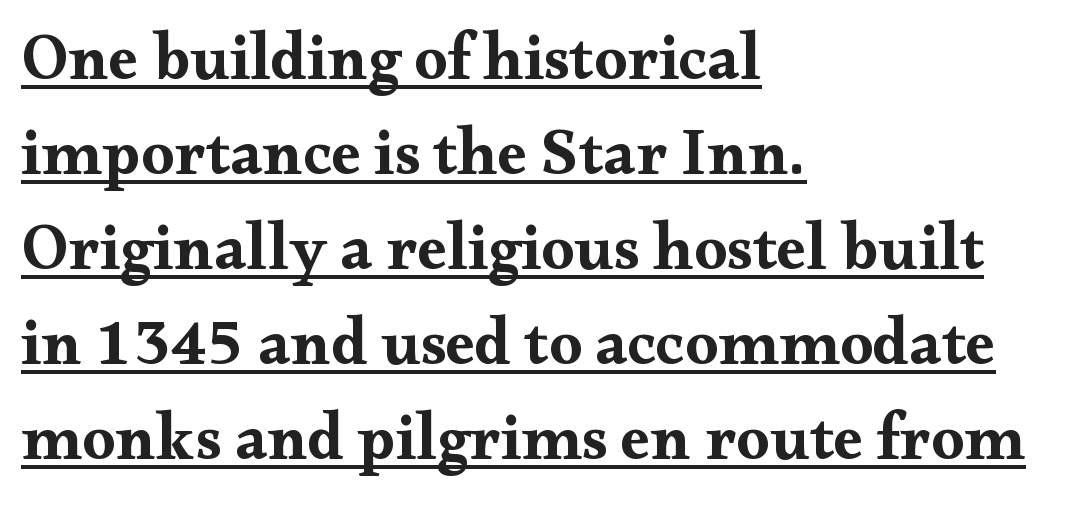
Q: Is the text bold? A: Yes.
Q: Is the text italic (slanted)? A: No, it is upright.
Q: Is the typeface a serif or a sans-serif typeface? A: Serif.
Q: Is the text underlined? A: Yes.
Q: How is the paragraph aligned? A: Left-aligned.
Q: Is the spacing between letters normal or unusually wide? A: Normal.
Q: Is the spacing between lines tight, normal or loose? A: Normal.
Q: Width (condensed, normal, or wide)? A: Wide.
Q: Stroke contrast? A: Medium.
Q: x-height? A: Small.
Q: Monospaced? A: No.
